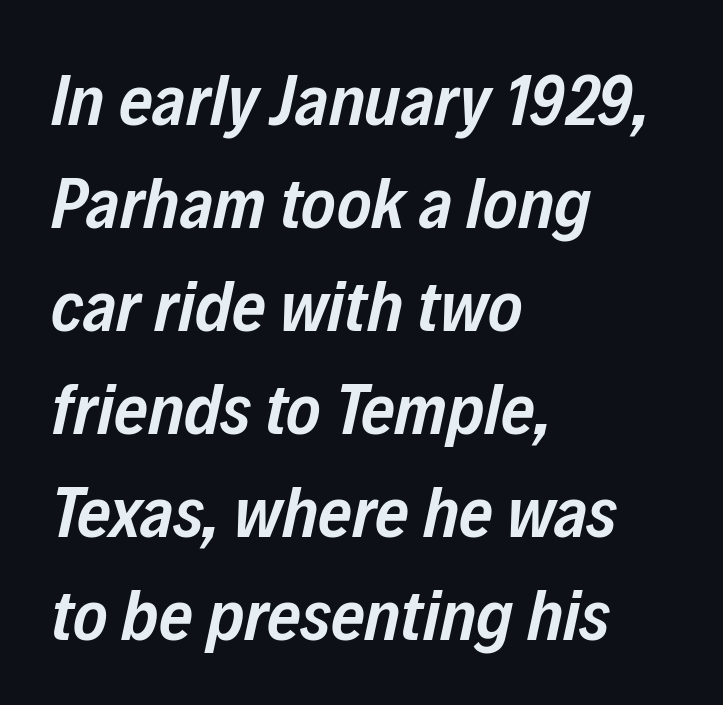
{"italic": "yes", "lean": "right", "slant_degrees": 12, "bold": "semi", "weight": "semibold", "width": "condensed", "stroke_contrast": "low", "x_height": "medium", "monospaced": "no", "underline": "no", "align": "left", "line_spacing": "normal", "line_spacing_ratio": 1.41, "letter_spacing": "normal", "letter_spacing_em": 0.0, "glyph_px": 73}
